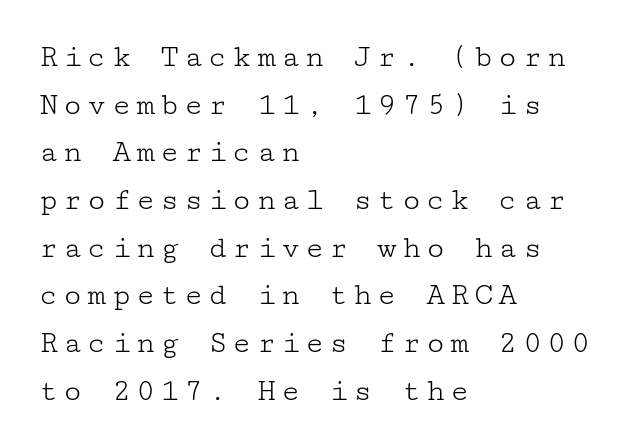
The strokes carry an ordinary text weight at most. The passage shown is not underscored anywhere. The typeface chosen for these lines features serifs. Is there much room between lines? A standard amount, neither cramped nor airy.
